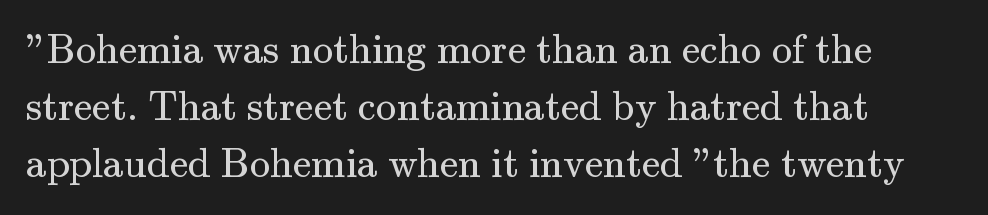
Q: Is the text bold? A: No.
Q: Is the text italic (slanted)? A: No, it is upright.
Q: Is the typeface a serif or a sans-serif typeface? A: Serif.
Q: Is the text underlined? A: No.
Q: Is the spacing between letters normal or unusually wide? A: Normal.
Q: Is the spacing between lines tight, normal or loose? A: Normal.
Q: Width (condensed, normal, or wide)? A: Normal.
Q: Stroke contrast? A: Medium.
Q: x-height? A: Small.
Q: Monospaced? A: No.
